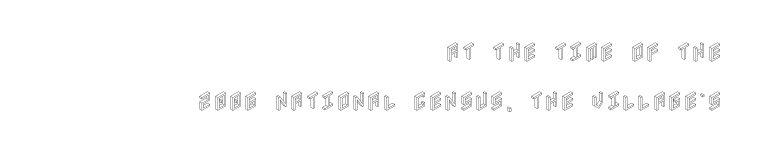
Glance below the letters and you will spot only blank space. Whoever set this chose breathing room over compactness in the vertical rhythm. Casual observation: everything's shoved over to the right. There is no visible air inserted between adjacent glyphs. The typography opts for an upright posture over an oblique one.
